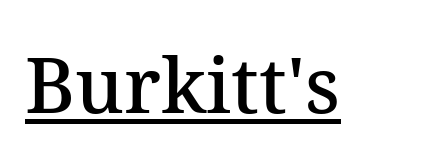
Q: Is the text bold? A: Semi-bold.
Q: Is the text italic (slanted)? A: No, it is upright.
Q: Is the typeface a serif or a sans-serif typeface? A: Serif.
Q: Is the text underlined? A: Yes.
Q: Is the spacing between letters normal or unusually wide? A: Normal.
Q: Width (condensed, normal, or wide)? A: Normal.
Q: Stroke contrast? A: Medium.
Q: x-height? A: Medium.
Q: Monospaced? A: No.
